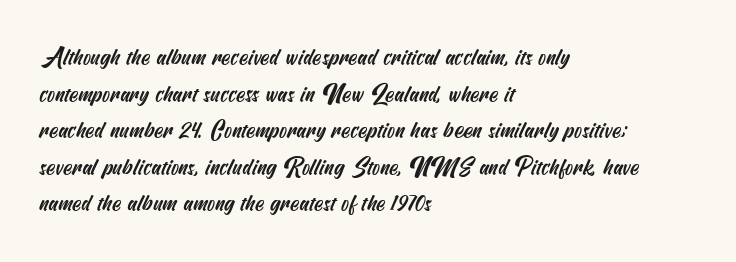
Q: Is the text underlined? A: No.
Q: How is the paragraph aligned? A: Left-aligned.
Q: Is the spacing between letters normal or unusually wide? A: Normal.
Q: Is the spacing between lines tight, normal or loose? A: Normal.
